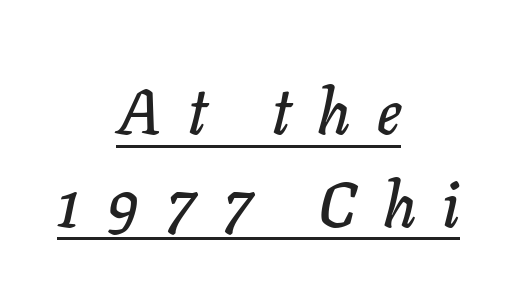
Tall strokes in this sample are angled rather than plumb. The rendering uses natural spacing where letterforms have individual widths. Caption: multi-line text, centered on the measure. Compared with undecorated copy, this sample adds a rule below the words. The horizontal fit of the characters is loose and conspicuously gappy. The rendering uses a moderate line-height, typical for paragraphs.
